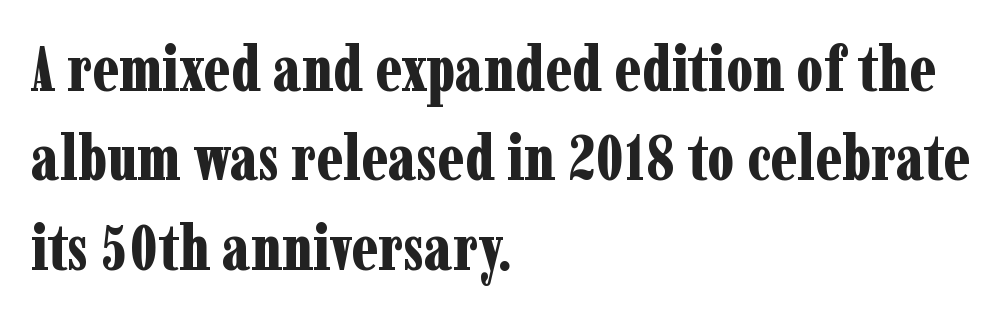
You can tell from the footed stems that serif type was used. The vertical gap from one line to the next is medium. Look at the tracking — it's just the regular setting, nothing added. The text block is weighted toward the left margin, trailing off unevenly rightward. The passage shown is not underscored anywhere. Italic: no, the glyphs are upright roman.
